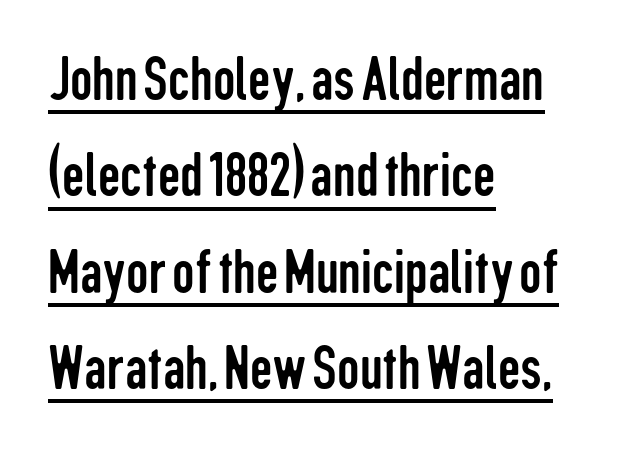
{"serif": "no", "italic": "no", "bold": "no", "weight": "regular", "width": "condensed", "stroke_contrast": "low", "x_height": "medium", "monospaced": "no", "underline": "yes", "align": "left", "line_spacing": "normal", "line_spacing_ratio": 1.53, "letter_spacing": "normal", "letter_spacing_em": 0.0, "glyph_px": 63}
